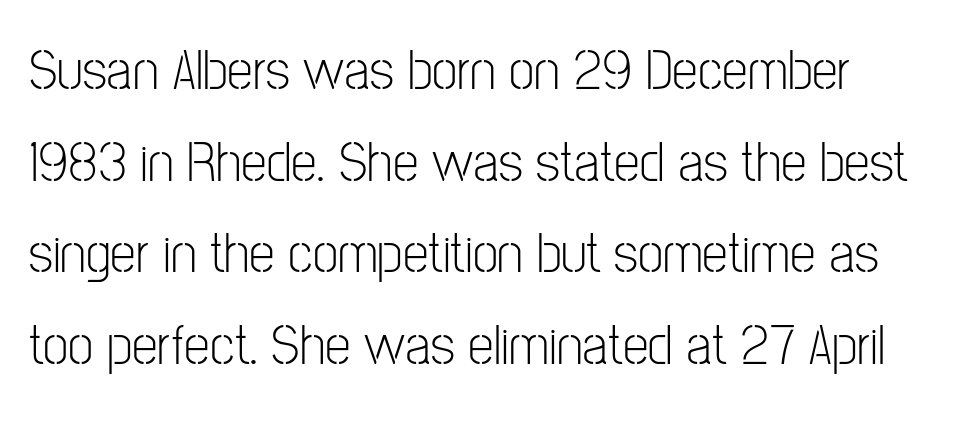
The image shows 58 px light, condensed sans-serif type, upright; set normal line spacing (1.58x), normal letter spacing, not underlined; low stroke contrast and a medium x-height.
